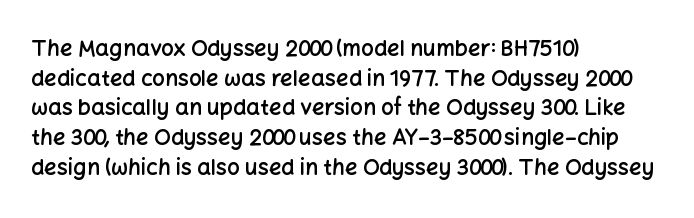
Q: Is the text bold? A: Semi-bold.
Q: Is the text italic (slanted)? A: No, it is upright.
Q: Is the text underlined? A: No.
Q: How is the paragraph aligned? A: Left-aligned.
Q: Is the spacing between letters normal or unusually wide? A: Normal.
Q: Is the spacing between lines tight, normal or loose? A: Normal.
